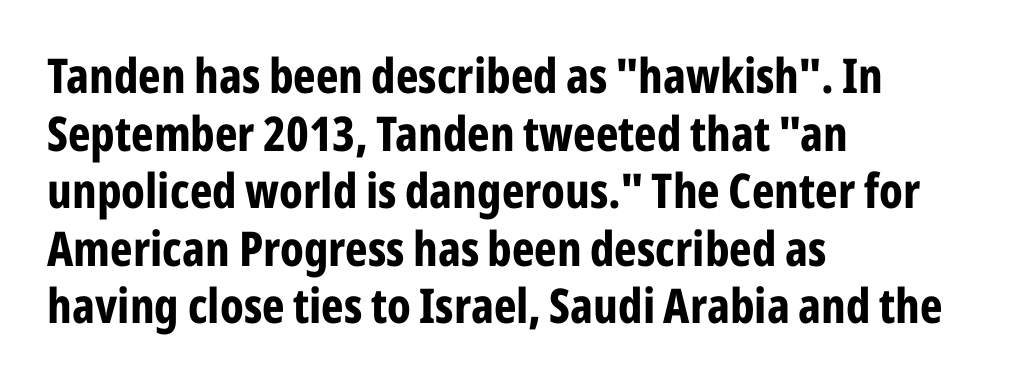
The image shows 48 px bold, condensed sans-serif type, upright; set left-aligned, line spacing 1.2x, normal letter spacing, not underlined; low stroke contrast and a medium x-height.
